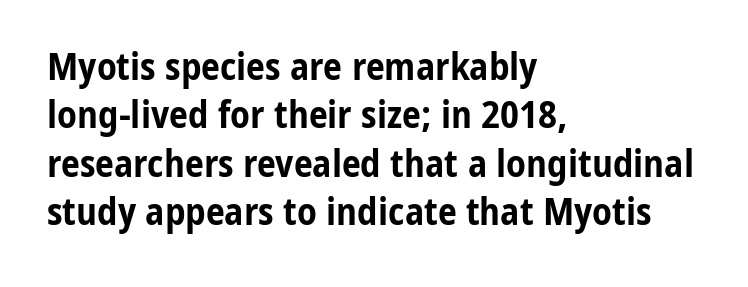
Q: Is the text bold? A: Yes.
Q: Is the text italic (slanted)? A: No, it is upright.
Q: Is the typeface a serif or a sans-serif typeface? A: Sans-serif.
Q: Is the text underlined? A: No.
Q: How is the paragraph aligned? A: Left-aligned.
Q: Is the spacing between letters normal or unusually wide? A: Normal.
Q: Is the spacing between lines tight, normal or loose? A: Normal.
Q: Width (condensed, normal, or wide)? A: Condensed.
Q: Stroke contrast? A: Low.
Q: x-height? A: Medium.
Q: Monospaced? A: No.
